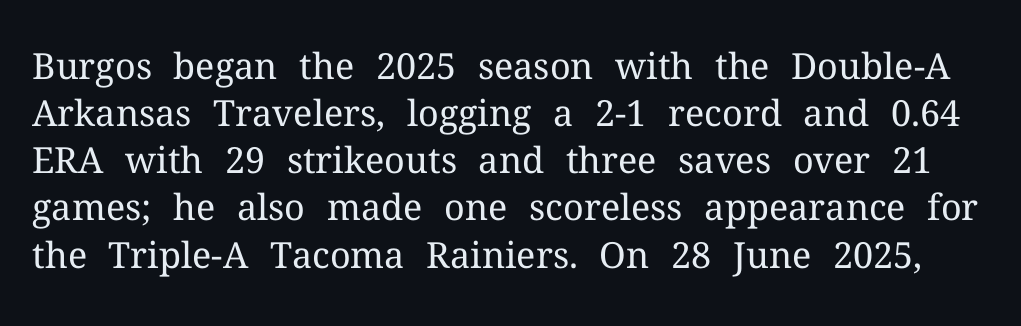
The image shows 36 px regular-weight serif type, upright; set normal line spacing (1.31x), normal letter spacing, not underlined; medium stroke contrast and a medium x-height.
